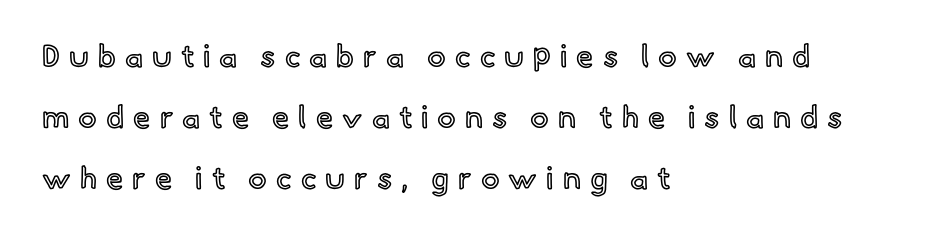
Every row of glyphs begins at an identical x-position on the left. Airy leading. Descender tails drop into unmarked territory. These lines were composed using upright roman letters. Loose tracking; the words dissolve into strings of separated letters.
